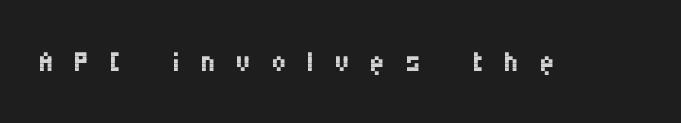
{"serif": "no", "italic": "no", "bold": "no", "weight": "regular", "width": "condensed", "stroke_contrast": "medium", "x_height": "large", "monospaced": "no", "underline": "no", "letter_spacing": "wide", "letter_spacing_em": 0.48, "glyph_px": 42}
